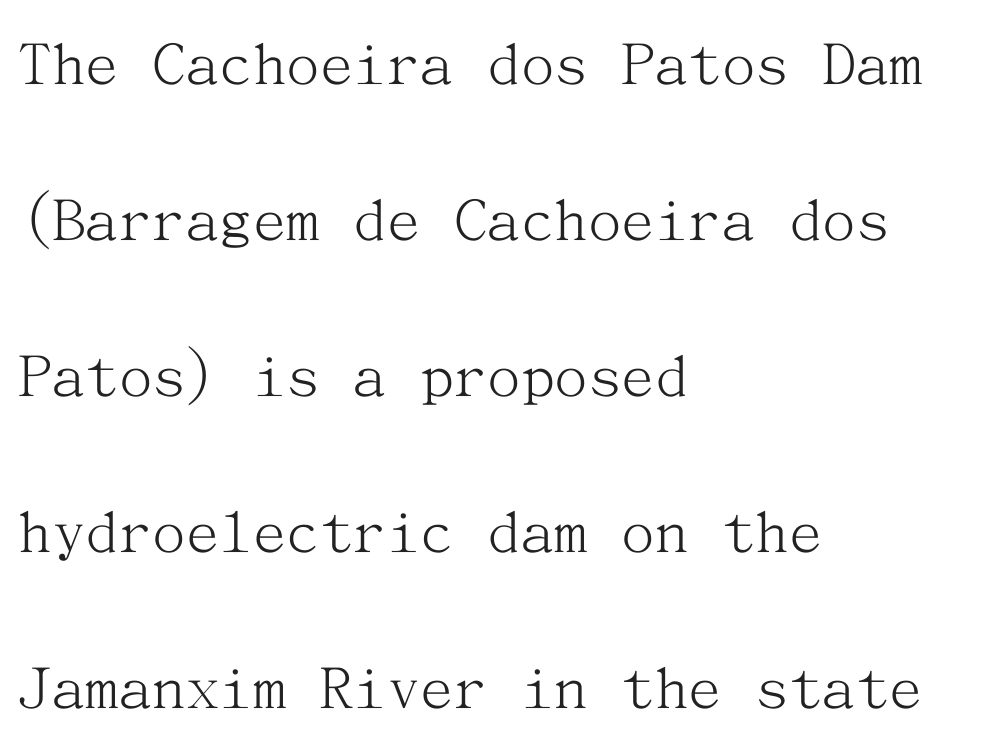
The image shows 67 px light serif type, upright; set left-aligned, loose line spacing (2.33x), normal letter spacing, not underlined; medium stroke contrast and a medium x-height.
